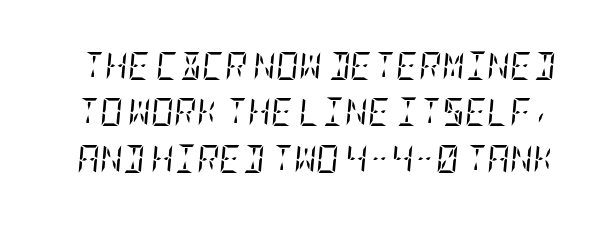
{"serif": "yes", "italic": "yes", "lean": "right", "slant_degrees": 5, "bold": "no", "weight": "regular", "width": "condensed", "stroke_contrast": "low", "x_height": "large", "underline": "no", "line_spacing": "normal", "line_spacing_ratio": 1.66, "letter_spacing": "normal", "letter_spacing_em": 0.0, "glyph_px": 28}
